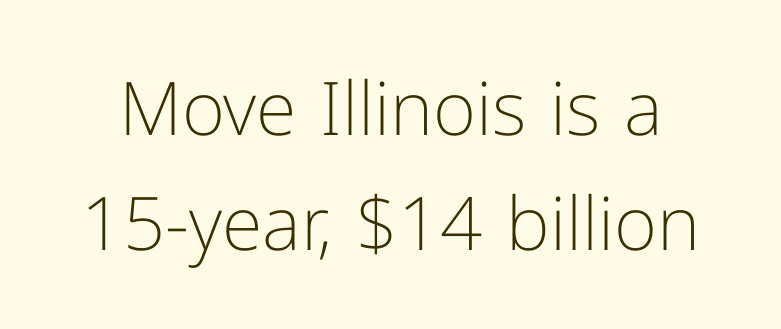
Q: Is the text bold? A: No.
Q: Is the text italic (slanted)? A: No, it is upright.
Q: Is the typeface a serif or a sans-serif typeface? A: Sans-serif.
Q: Is the text underlined? A: No.
Q: Is the spacing between letters normal or unusually wide? A: Normal.
Q: Is the spacing between lines tight, normal or loose? A: Normal.
Q: Width (condensed, normal, or wide)? A: Normal.
Q: Stroke contrast? A: Low.
Q: x-height? A: Medium.
Q: Monospaced? A: No.
